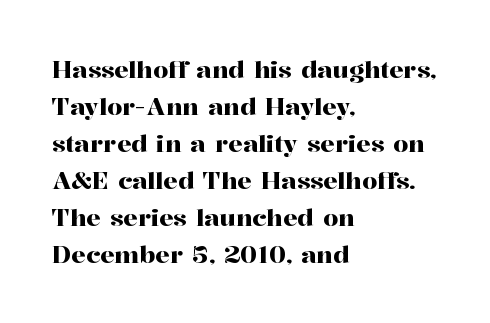
The image shows 24 px text type, upright; set left-aligned, normal line spacing (1.54x), normal letter spacing, not underlined.
